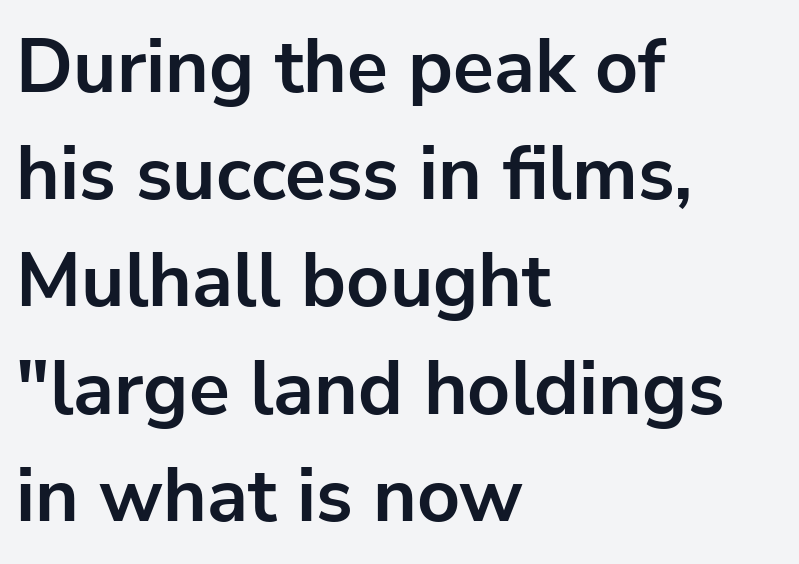
The image shows 75 px bold sans-serif type, upright; set left-aligned, normal line spacing (1.43x), normal letter spacing, not underlined; low stroke contrast and a medium x-height.
